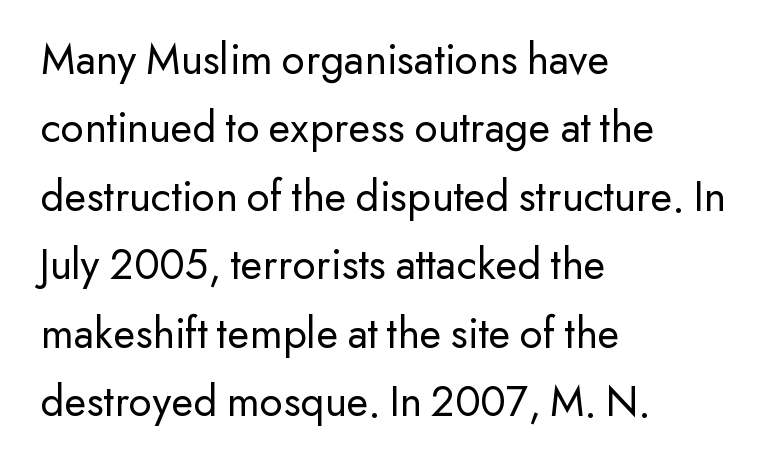
The image shows 45 px regular-weight sans-serif type, upright; set left-aligned, normal line spacing (1.52x), normal letter spacing, not underlined; low stroke contrast and a small x-height.
